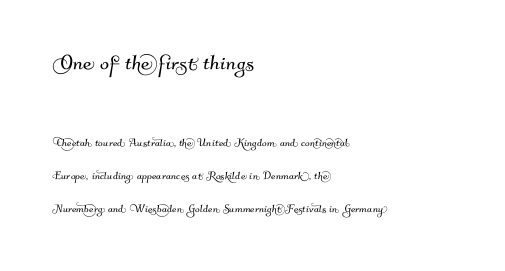
The image shows 27 px text type; set left-aligned, loose line spacing (2.36x), normal letter spacing, not underlined; the first (top) block is 1.93x larger.
